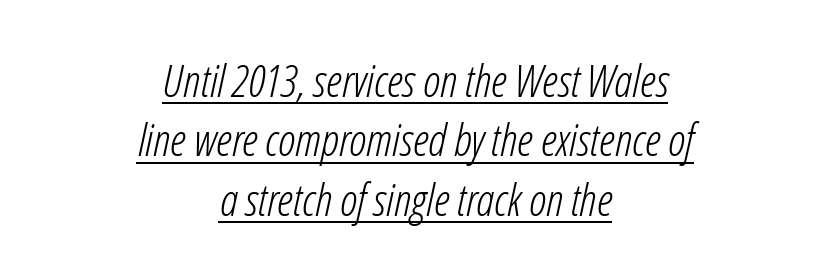
Q: Is the text bold? A: No.
Q: Is the text italic (slanted)? A: Yes, it leans right by about 12 degrees.
Q: Is the text underlined? A: Yes.
Q: How is the paragraph aligned? A: Centered.
Q: Is the spacing between letters normal or unusually wide? A: Normal.
Q: Is the spacing between lines tight, normal or loose? A: Normal.
Q: Width (condensed, normal, or wide)? A: Condensed.
Q: Stroke contrast? A: Low.
Q: x-height? A: Medium.
Q: Monospaced? A: No.
